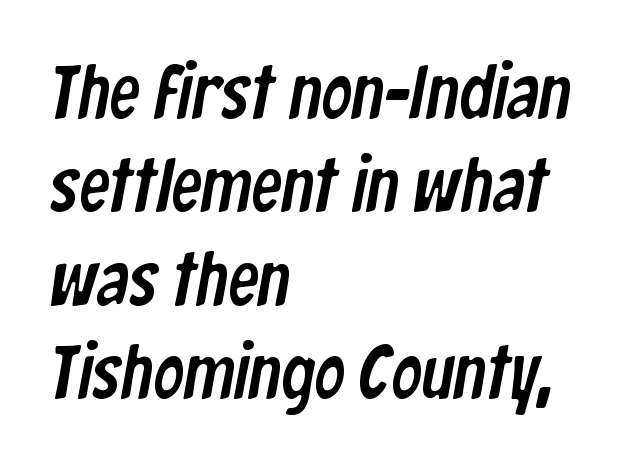
{"serif": "no", "width": "condensed", "stroke_contrast": "low", "x_height": "medium", "monospaced": "no", "underline": "no", "align": "left", "line_spacing_ratio": 1.23, "letter_spacing": "normal", "letter_spacing_em": 0.0, "glyph_px": 76}
